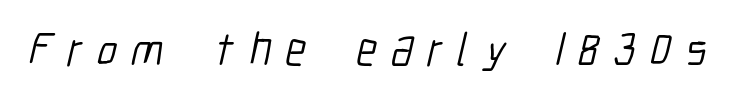
Q: Is the text bold? A: No.
Q: Is the typeface a serif or a sans-serif typeface? A: Sans-serif.
Q: Is the text underlined? A: No.
Q: Is the spacing between letters normal or unusually wide? A: Unusually wide.
Q: Width (condensed, normal, or wide)? A: Condensed.
Q: Stroke contrast? A: Low.
Q: x-height? A: Medium.
Q: Monospaced? A: No.
